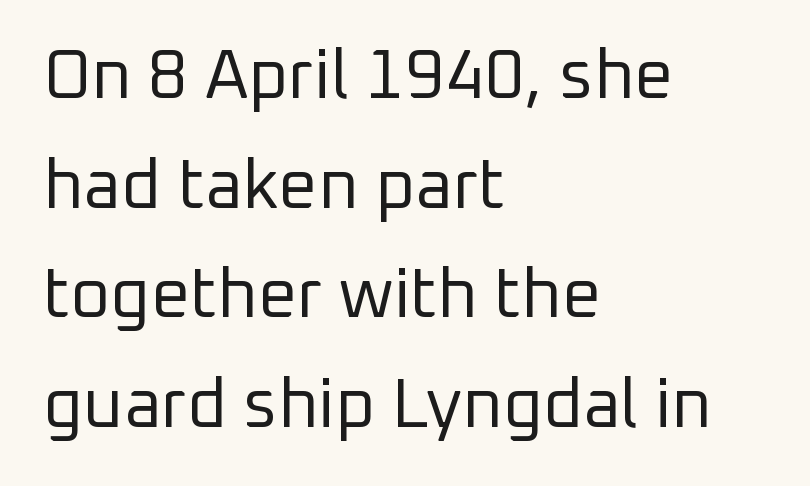
Q: Is the text bold? A: No.
Q: Is the text italic (slanted)? A: No, it is upright.
Q: Is the typeface a serif or a sans-serif typeface? A: Sans-serif.
Q: Is the text underlined? A: No.
Q: How is the paragraph aligned? A: Left-aligned.
Q: Is the spacing between letters normal or unusually wide? A: Normal.
Q: Is the spacing between lines tight, normal or loose? A: Normal.
Q: Width (condensed, normal, or wide)? A: Normal.
Q: Stroke contrast? A: Low.
Q: x-height? A: Medium.
Q: Monospaced? A: No.
